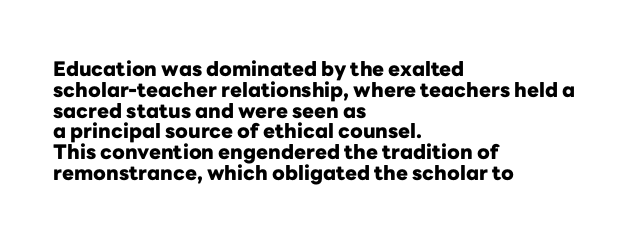
The image shows 20 px bold type, upright; set left-aligned, tight line spacing (1.04x), normal letter spacing, not underlined.
